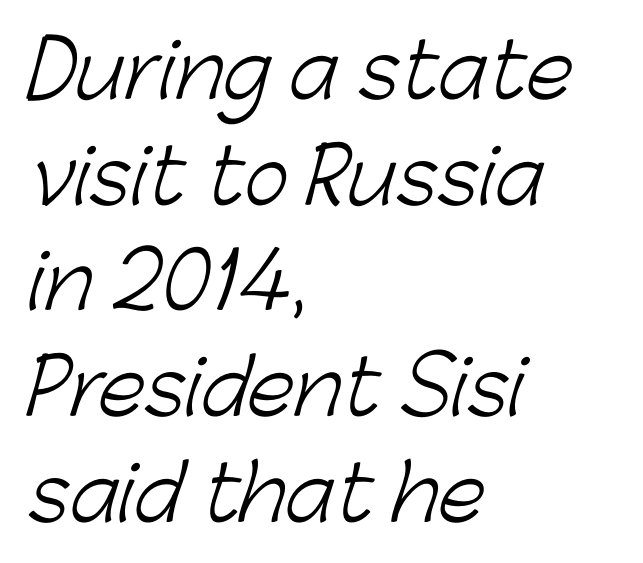
A student would call this left alignment; a typographer would say flush left, rag right. Are there feet on the stems? There aren't — it's a sans. These lines are rendered in a variable-pitch font. This is not heavy type; no bold has been used.
